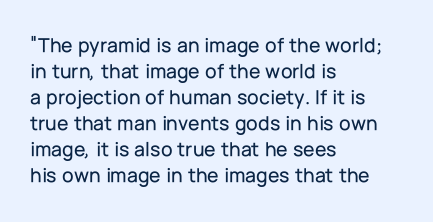
The typesetter chose a ragged-right arrangement here. The type sits square on the baseline with zero lean. There is no visible air inserted between adjacent glyphs. Has an underline been added? It has not.
